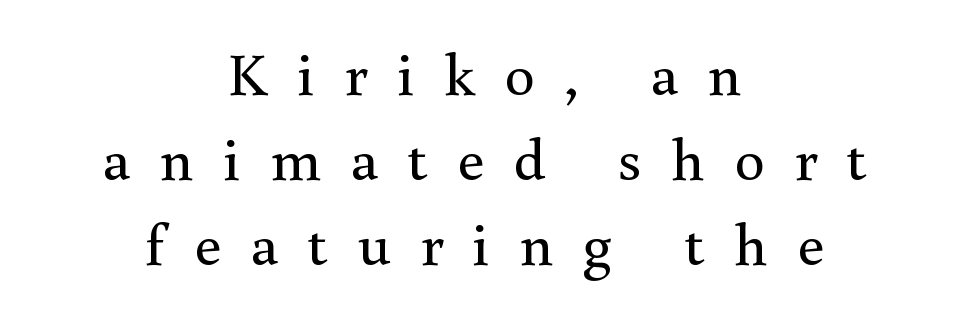
{"serif": "yes", "italic": "no", "bold": "no", "weight": "regular", "width": "normal", "x_height": "small", "monospaced": "no", "underline": "no", "align": "center", "line_spacing": "normal", "line_spacing_ratio": 1.39, "letter_spacing": "wide", "letter_spacing_em": 0.48, "glyph_px": 61}
